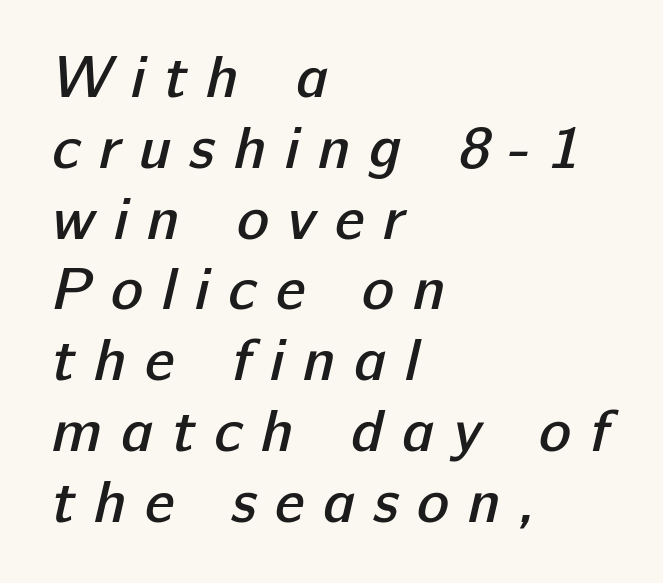
Is this a fixed-width face? No — the glyphs have proportional, varying widths. Typographic density is moderately raised because the face is semibold. A classic flush-left, rag-right setting is used for this passage. Note: no serifs on the glyphs.
